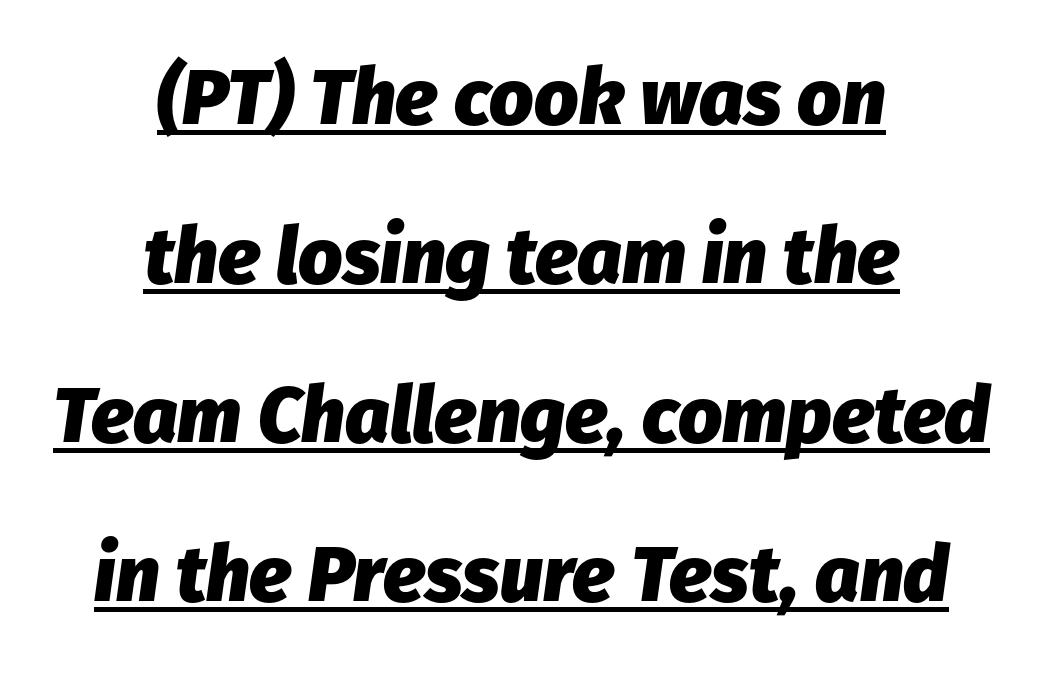
The image shows 78 px heavy type, italic (leaning right); set centered, loose line spacing (2.04x), normal letter spacing, underlined; low stroke contrast and a medium x-height.
